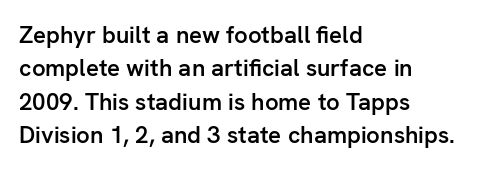
{"italic": "no", "bold": "semi", "underline": "no", "align": "left", "line_spacing": "normal", "line_spacing_ratio": 1.39, "letter_spacing": "normal", "letter_spacing_em": 0.0, "glyph_px": 24}
